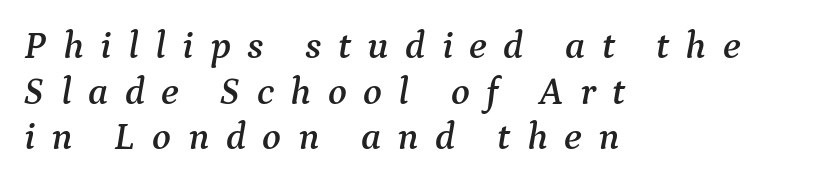
The image shows 39 px serif type, italic (leaning right); set left-aligned, line spacing 1.17x, unusually wide letter spacing (+0.42 em), not underlined; medium stroke contrast and a medium x-height.
